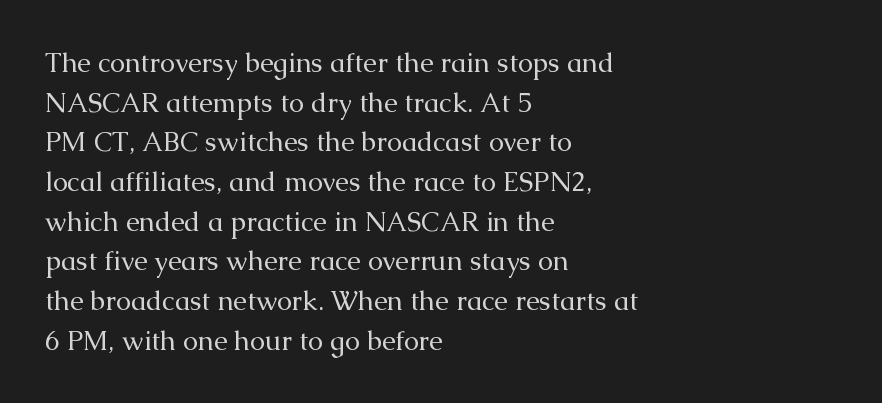
{"italic": "no", "bold": "no", "underline": "no", "align": "left", "line_spacing": "normal", "line_spacing_ratio": 1.47, "letter_spacing": "normal", "letter_spacing_em": 0.0, "glyph_px": 27}
